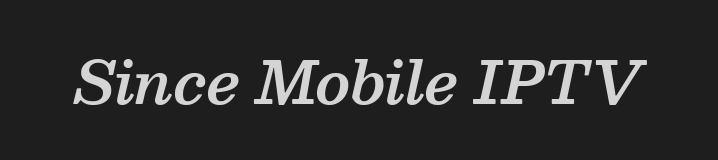
{"serif": "yes", "italic": "yes", "lean": "right", "slant_degrees": 13, "bold": "semi", "weight": "semibold", "width": "normal", "stroke_contrast": "medium", "x_height": "medium", "monospaced": "no", "underline": "no", "letter_spacing": "normal", "letter_spacing_em": 0.0, "glyph_px": 58}
